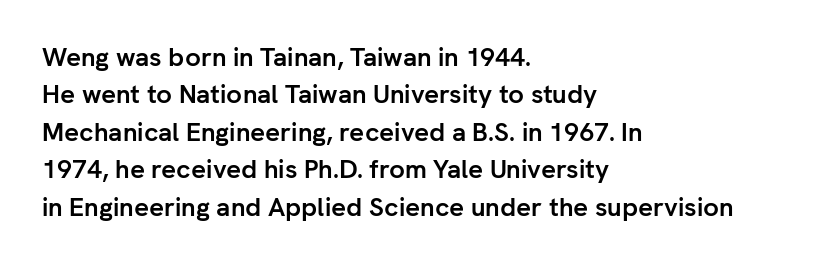
{"italic": "no", "bold": "yes", "underline": "no", "align": "left", "line_spacing": "normal", "line_spacing_ratio": 1.44, "letter_spacing": "normal", "letter_spacing_em": 0.0, "glyph_px": 26}
